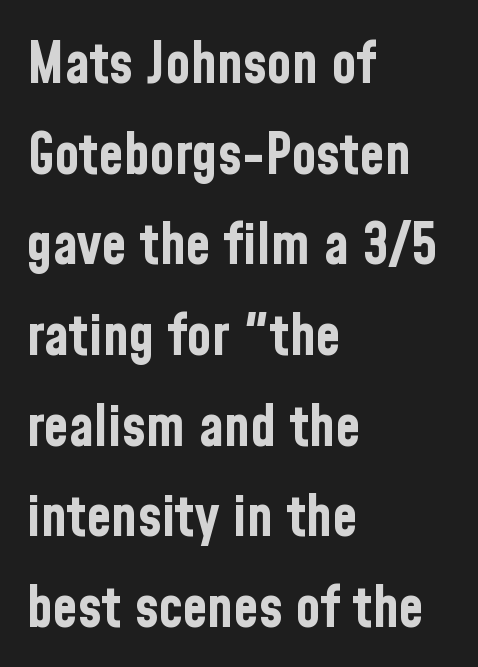
Q: Is the text bold? A: Yes.
Q: Is the text italic (slanted)? A: No, it is upright.
Q: Is the typeface a serif or a sans-serif typeface? A: Sans-serif.
Q: Is the text underlined? A: No.
Q: How is the paragraph aligned? A: Left-aligned.
Q: Is the spacing between letters normal or unusually wide? A: Normal.
Q: Is the spacing between lines tight, normal or loose? A: Normal.
Q: Width (condensed, normal, or wide)? A: Condensed.
Q: Stroke contrast? A: Low.
Q: x-height? A: Medium.
Q: Monospaced? A: No.
